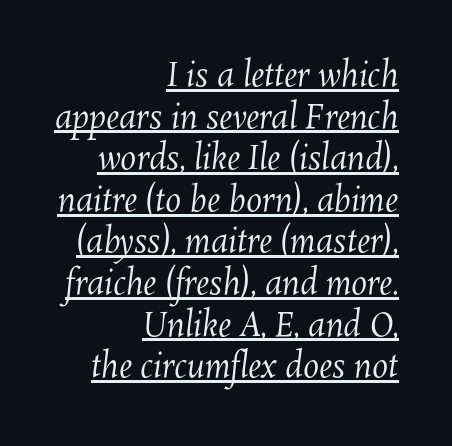
Alignment: flush right. The letterforms sit at book weight or below. The face used here is proportionally spaced, like ordinary book or web type. Honestly, the letter spacing is just normal — you wouldn't notice it. Each line of the rendering has a horizontal stroke beneath the glyphs. The designer left line spacing at the default.
